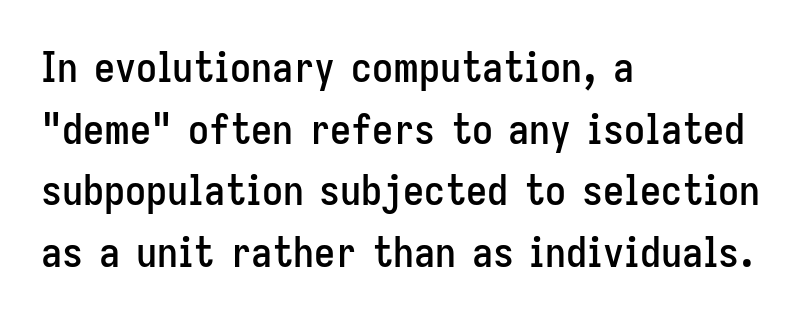
The image shows 42 px condensed sans-serif type, upright; set left-aligned, normal line spacing (1.47x), normal letter spacing, not underlined; low stroke contrast and a medium x-height.
